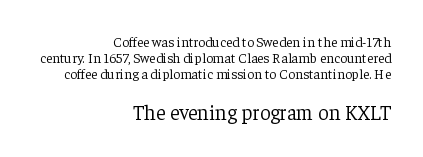
Q: Is the text bold? A: No.
Q: Is the text italic (slanted)? A: No, it is upright.
Q: Is the text underlined? A: No.
Q: How is the paragraph aligned? A: Right-aligned.
Q: Is the spacing between letters normal or unusually wide? A: Normal.
Q: Which block of text is set in a larger size, the first (top) or the second (bottom)? A: The second (bottom) one.
